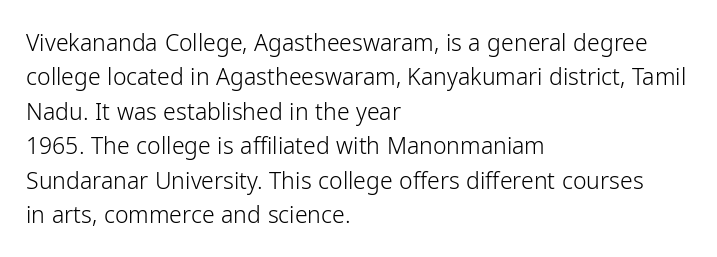
Q: Is the text bold? A: No.
Q: Is the text italic (slanted)? A: No, it is upright.
Q: Is the text underlined? A: No.
Q: How is the paragraph aligned? A: Left-aligned.
Q: Is the spacing between letters normal or unusually wide? A: Normal.
Q: Is the spacing between lines tight, normal or loose? A: Normal.
